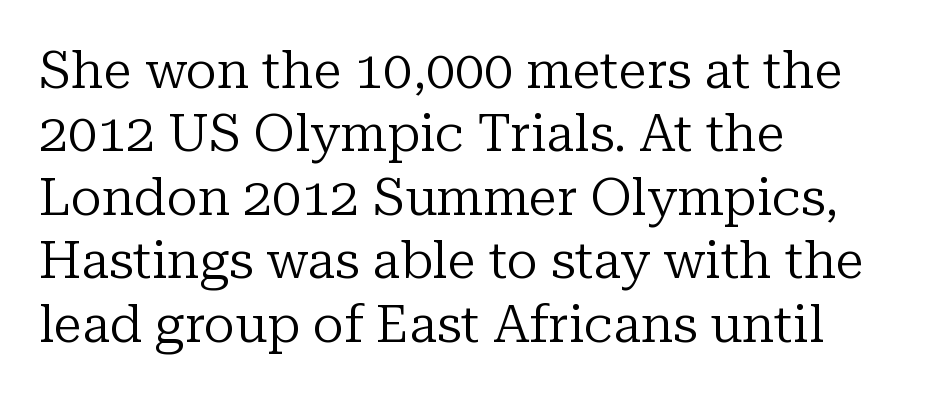
Casual observation: everything's shoved over to the left. Observe the ordinary spacing: letters are neighbours, not strangers. Old-style or modern, the face here clearly has serifs. The passage shown is typed in a proportional face where columns would drift. The zone under the glyphs is completely vacant. Rendered with straight, roman letterforms.
